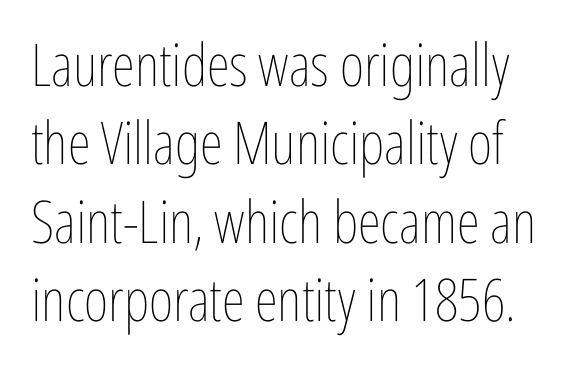
Q: Is the text bold? A: No.
Q: Is the text italic (slanted)? A: No, it is upright.
Q: Is the text underlined? A: No.
Q: Is the spacing between letters normal or unusually wide? A: Normal.
Q: Is the spacing between lines tight, normal or loose? A: Normal.
Q: Width (condensed, normal, or wide)? A: Condensed.
Q: Stroke contrast? A: Low.
Q: x-height? A: Medium.
Q: Monospaced? A: No.
